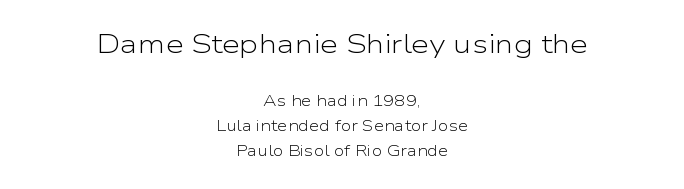
The image shows 26 px text type, upright; set centered, normal line spacing (1.67x), normal letter spacing, not underlined; the first (top) block is 1.73x larger.
